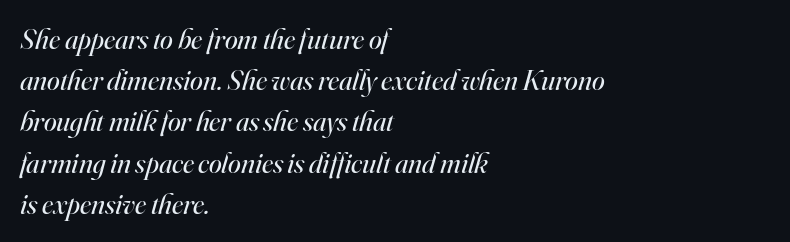
Q: Is the text bold? A: No.
Q: Is the text italic (slanted)? A: Yes, it leans right by about 16 degrees.
Q: Is the typeface a serif or a sans-serif typeface? A: Serif.
Q: Is the text underlined? A: No.
Q: How is the paragraph aligned? A: Left-aligned.
Q: Is the spacing between letters normal or unusually wide? A: Normal.
Q: Is the spacing between lines tight, normal or loose? A: Normal.
Q: Width (condensed, normal, or wide)? A: Normal.
Q: Stroke contrast? A: High.
Q: x-height? A: Small.
Q: Monospaced? A: No.
